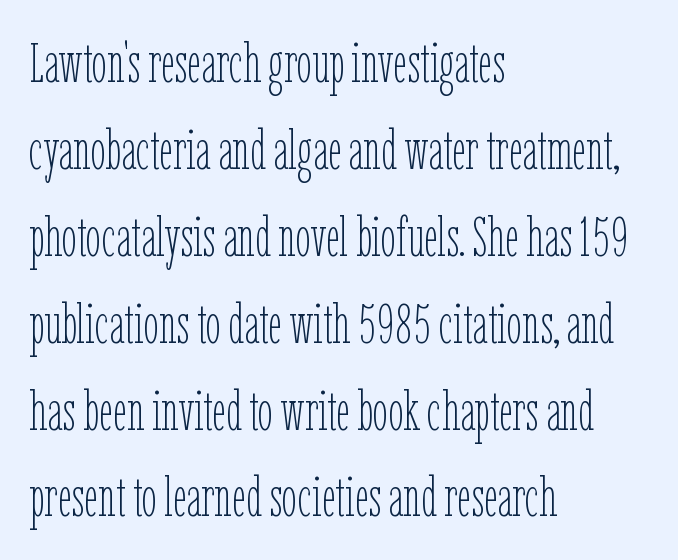
The image shows 55 px thin, condensed type, upright; set left-aligned, normal line spacing (1.58x), normal letter spacing, not underlined; low stroke contrast and a medium x-height.
